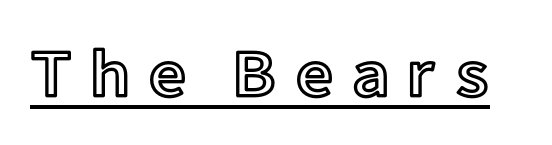
Q: Is the text italic (slanted)? A: No, it is upright.
Q: Is the text underlined? A: Yes.
Q: Is the spacing between letters normal or unusually wide? A: Unusually wide.
Q: Width (condensed, normal, or wide)? A: Normal.
Q: x-height? A: Medium.
Q: Monospaced? A: No.
